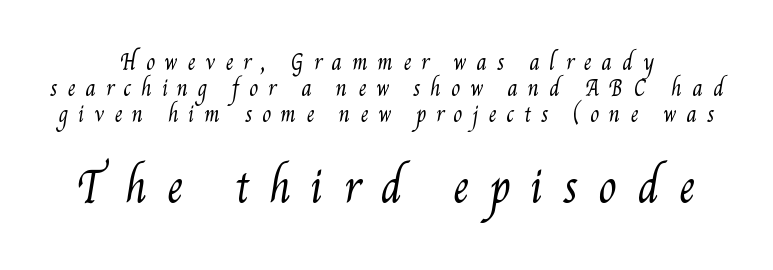
{"bold": "no", "weight": "regular", "width": "condensed", "stroke_contrast": "medium", "x_height": "small", "monospaced": "no", "underline": "no", "line_spacing": "normal", "line_spacing_ratio": 1.29, "letter_spacing": "wide", "letter_spacing_em": 0.49, "larger_block": "second", "size_ratio": 2.05, "glyph_px": 41}
